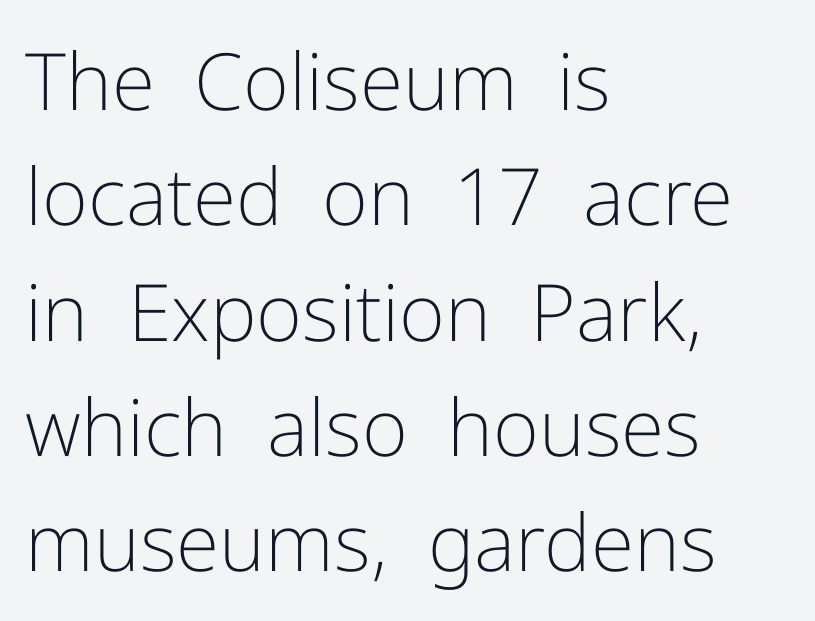
The tracking reads as untouched default to a designer's eye. A roman cut, with each character standing at attention. Looks like regular typesetting: each glyph gets only the width it needs. Nothing heavy about these letters — not bold at all.
